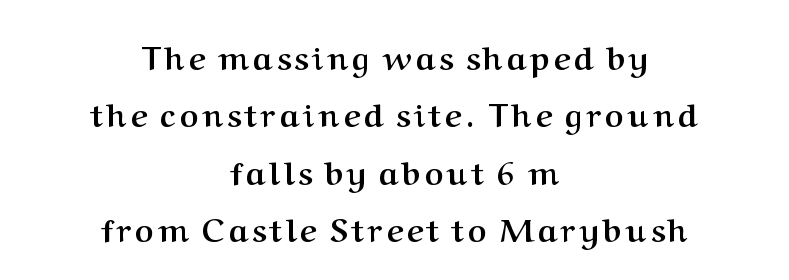
Strokes here are thick enough to call this a true bold. Descender tails drop into unmarked territory. The type family on display is of the serif kind. Italic: no, the glyphs are upright roman.
